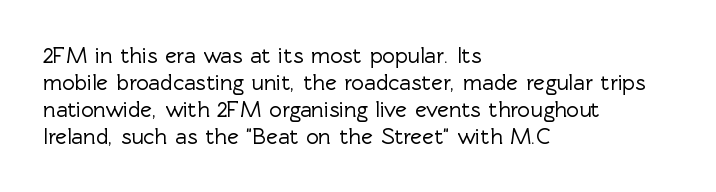
{"italic": "no", "underline": "no", "align": "left", "line_spacing_ratio": 1.22, "letter_spacing": "normal", "letter_spacing_em": 0.0, "glyph_px": 22}
